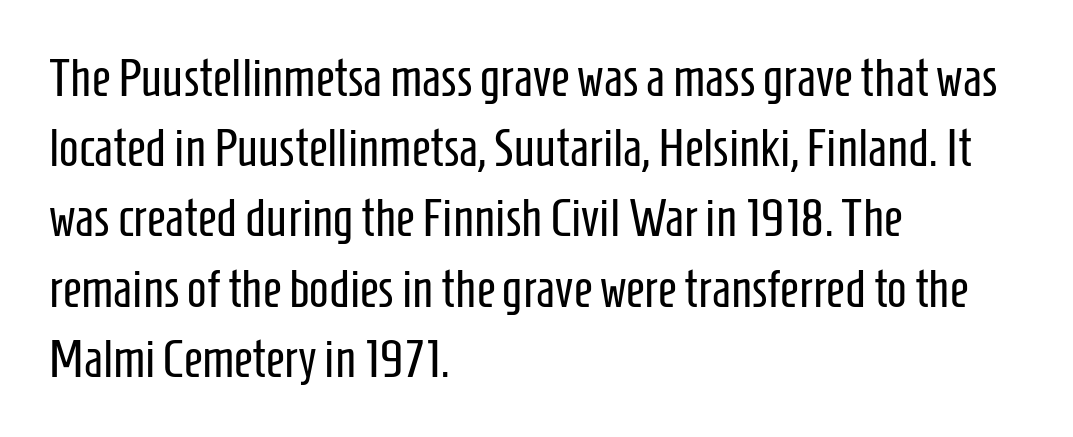
The image shows 52 px regular-weight, condensed sans-serif type, upright; set left-aligned, normal line spacing (1.35x), normal letter spacing, not underlined; low stroke contrast and a medium x-height.
